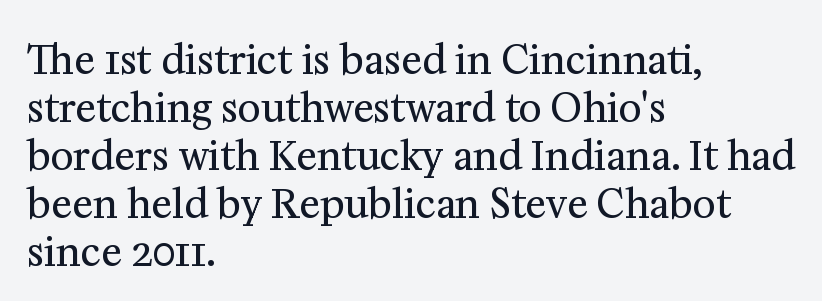
Q: Is the text bold? A: No.
Q: Is the text italic (slanted)? A: No, it is upright.
Q: Is the typeface a serif or a sans-serif typeface? A: Serif.
Q: Is the text underlined? A: No.
Q: How is the paragraph aligned? A: Left-aligned.
Q: Is the spacing between letters normal or unusually wide? A: Normal.
Q: Width (condensed, normal, or wide)? A: Normal.
Q: Stroke contrast? A: Medium.
Q: x-height? A: Medium.
Q: Monospaced? A: No.
